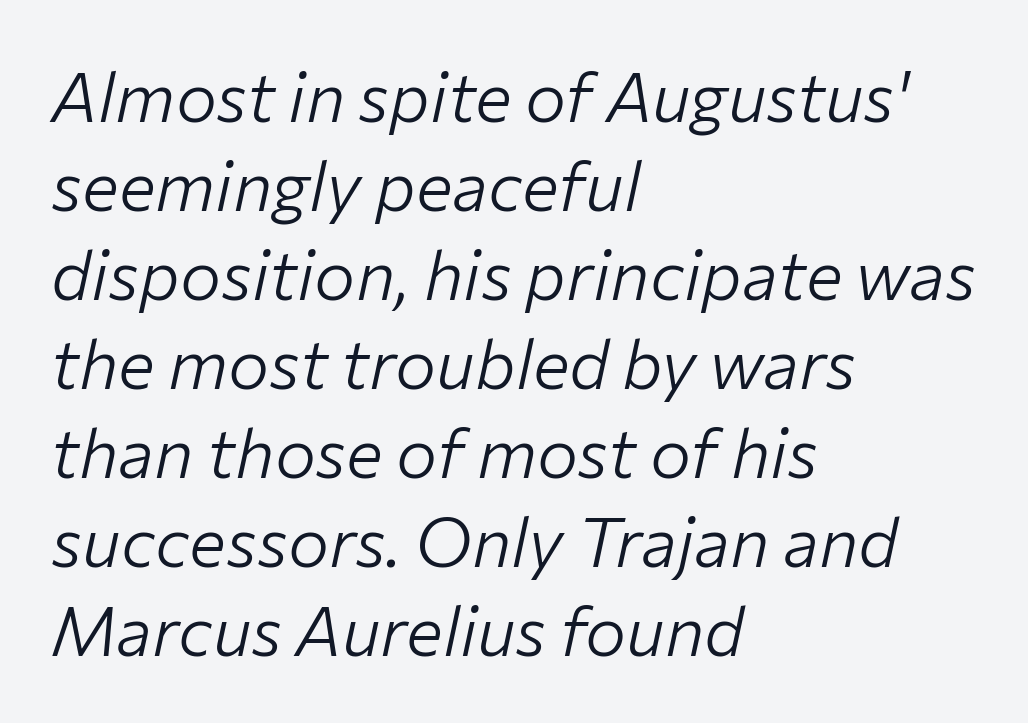
Q: Is the text bold? A: No.
Q: Is the text italic (slanted)? A: Yes, it leans right by about 12 degrees.
Q: Is the text underlined? A: No.
Q: How is the paragraph aligned? A: Left-aligned.
Q: Is the spacing between letters normal or unusually wide? A: Normal.
Q: Is the spacing between lines tight, normal or loose? A: Normal.
Q: Width (condensed, normal, or wide)? A: Normal.
Q: Stroke contrast? A: Low.
Q: x-height? A: Medium.
Q: Monospaced? A: No.
